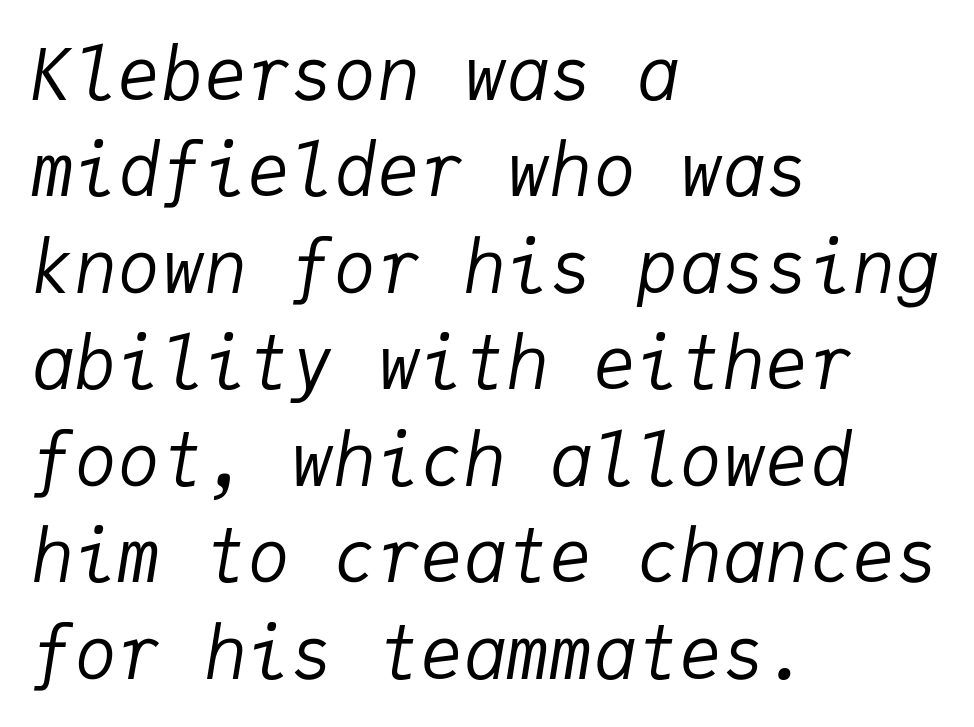
{"italic": "yes", "lean": "right", "slant_degrees": 9, "bold": "no", "weight": "regular", "width": "normal", "stroke_contrast": "low", "x_height": "medium", "monospaced": "yes", "underline": "no", "align": "left", "line_spacing": "normal", "line_spacing_ratio": 1.34, "letter_spacing": "normal", "letter_spacing_em": 0.0, "glyph_px": 72}
